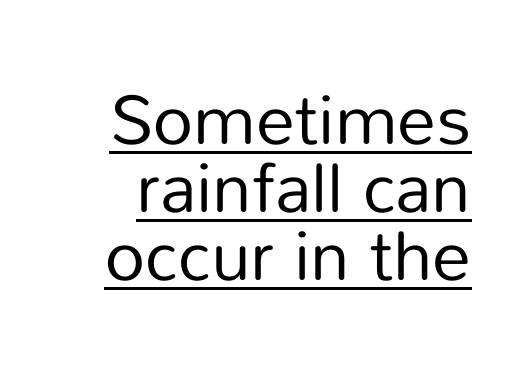
The image shows 70 px regular-weight sans-serif type, upright; set tight line spacing (0.97x), normal letter spacing, underlined; low stroke contrast and a medium x-height.
